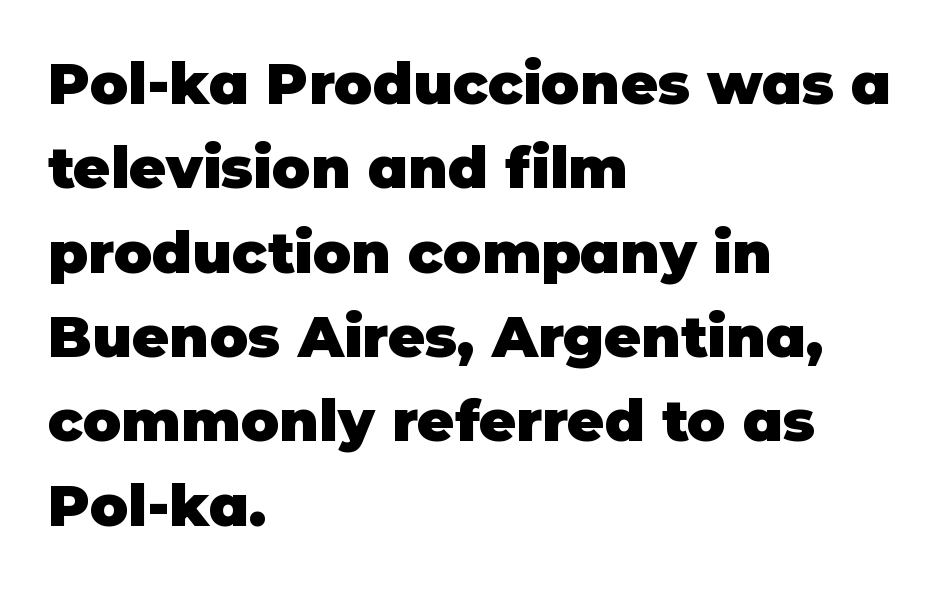
{"serif": "no", "italic": "no", "bold": "yes", "weight": "heavy", "width": "normal", "stroke_contrast": "low", "x_height": "large", "monospaced": "no", "underline": "no", "align": "left", "line_spacing": "normal", "line_spacing_ratio": 1.48, "letter_spacing": "normal", "letter_spacing_em": 0.0, "glyph_px": 57}
